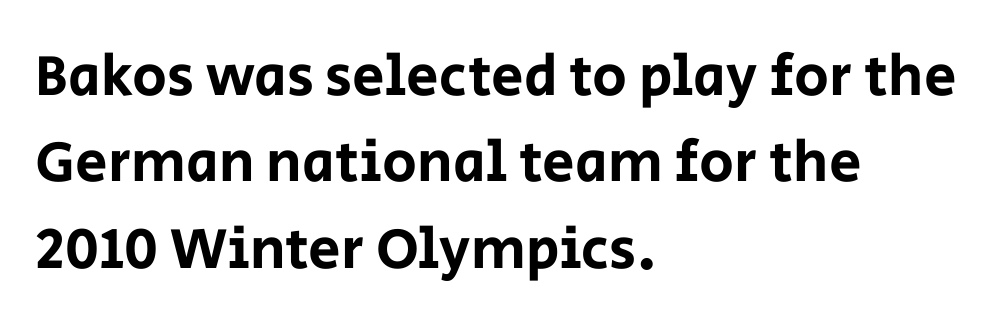
The image shows 58 px sans-serif type, upright; set left-aligned, normal line spacing (1.49x), normal letter spacing, not underlined; low stroke contrast and a large x-height.
